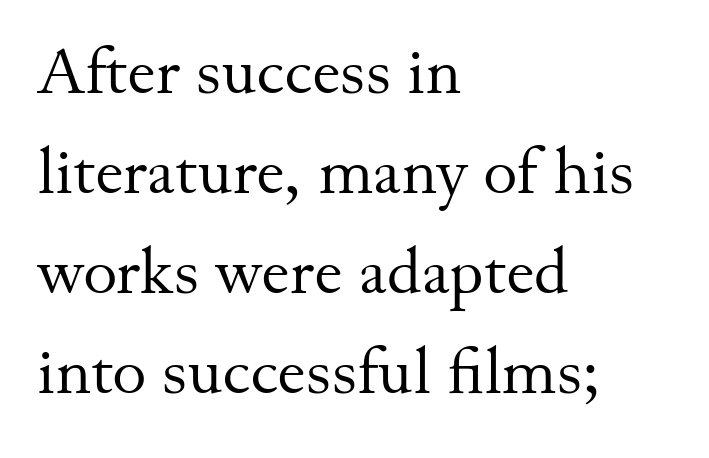
The characters are drawn with everyday or finer stroke widths. A roman cut, with each character standing at attention. Think of a printed novel: that variable character pitch is what you see here. All the whitespace from short lines collects on the right. Descender tails drop into unmarked territory. The face used here is seriffed, in the tradition of book romans.
